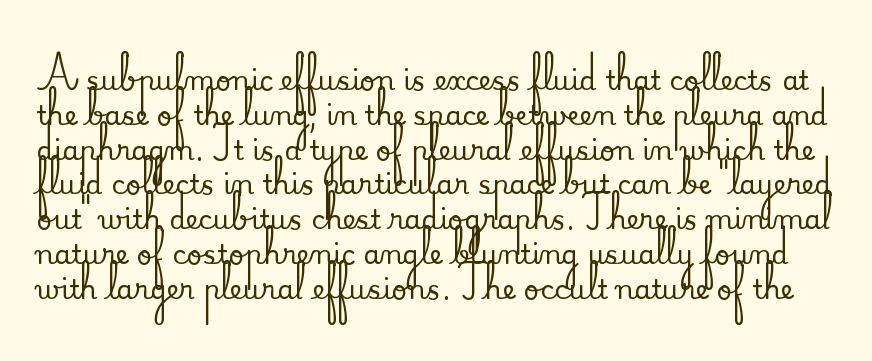
{"italic": "no", "underline": "no", "line_spacing": "normal", "line_spacing_ratio": 1.29, "letter_spacing": "normal", "letter_spacing_em": 0.0, "glyph_px": 27}
